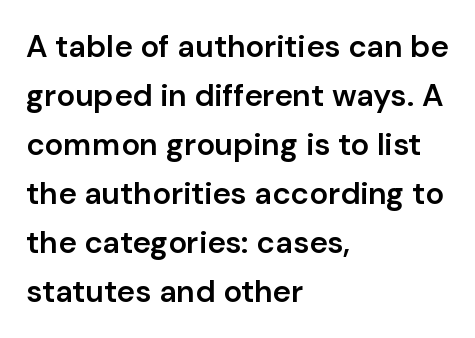
Does the lettering tilt? It doesn't — this is upright. Baseline-to-baseline distance is the conventional proportion of letter height. Beneath every word, the page is bare. The letters advance in unequal steps, a hallmark of proportional type. How heavy is the stroke? Medium-heavy — a semibold, shy of bold.
